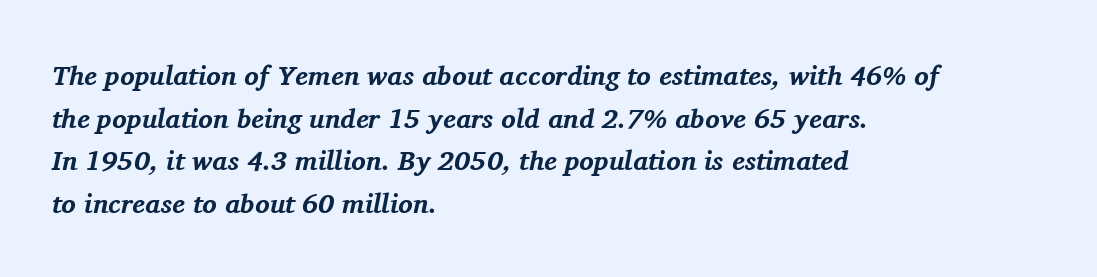
{"italic": "yes", "lean": "right", "slant_degrees": 11, "bold": "yes", "underline": "no", "align": "left", "line_spacing": "normal", "line_spacing_ratio": 1.58, "letter_spacing": "normal", "letter_spacing_em": 0.0, "glyph_px": 27}
